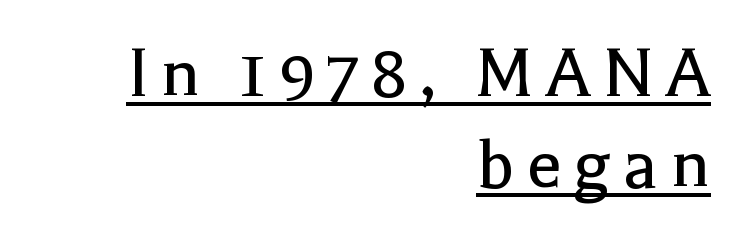
You can tell from the footed stems that serif type was used. Think of a printed novel: that variable character pitch is what you see here. The rag falls on the left side of this text block. Glance below the letters and you will spot a drawn line.
